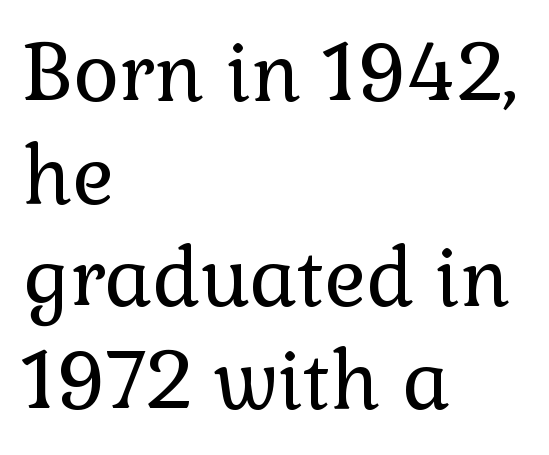
The image shows 79 px regular-weight serif type, upright; set left-aligned, normal line spacing (1.3x), normal letter spacing, not underlined; low stroke contrast and a medium x-height.
